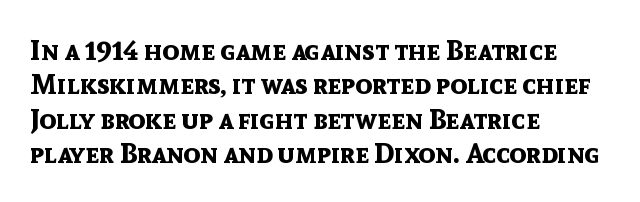
The lines in this sample share a left origin and differ only in where they stop. Looks like regular typesetting: each glyph gets only the width it needs. Chunky letters — that's bold for sure. Observe the absence of serifs on each vertical stroke in this sample.
